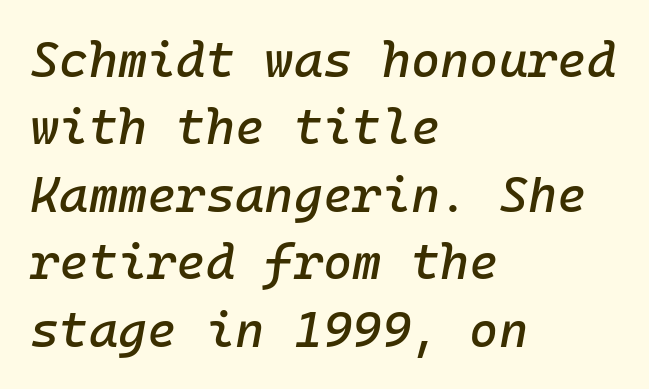
The image shows 50 px text type, italic (leaning right); set left-aligned, normal line spacing (1.35x), normal letter spacing, not underlined; low stroke contrast and a medium x-height.
